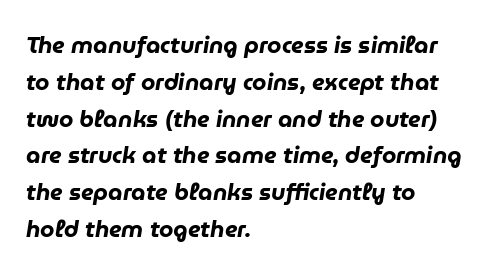
The image shows 23 px bold type, italic (leaning right); set left-aligned, normal line spacing (1.6x), normal letter spacing, not underlined.
